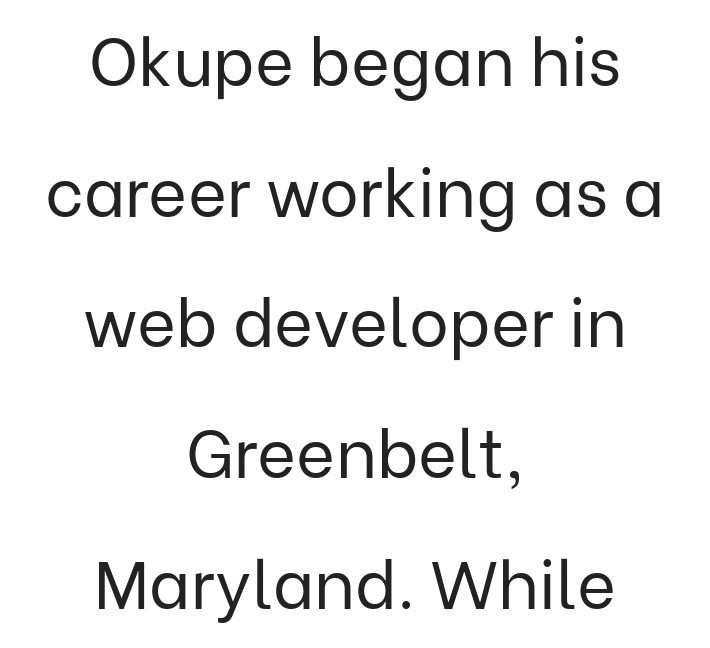
Vertical stems look standard width or narrower in stroke. Proportional: the letters do not fall into vertical columns. A typesetter would label this face a sans. If you measured baseline to baseline, you'd find a long distance.
